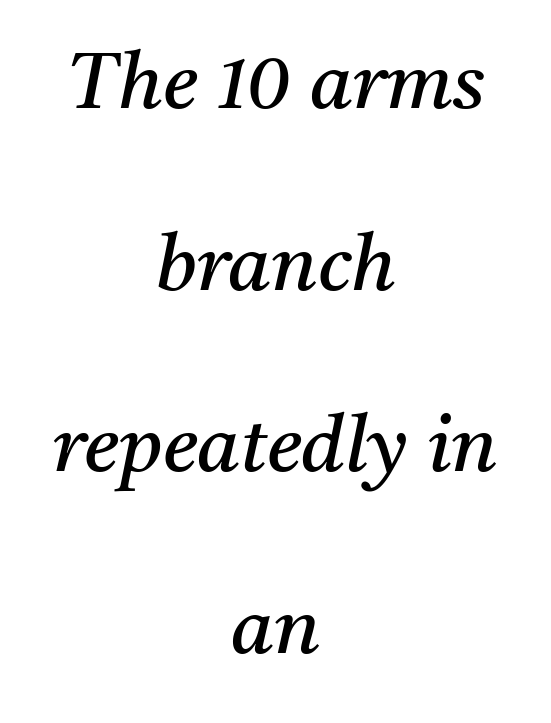
The image shows 78 px regular-weight serif type, italic (leaning right); set centered, loose line spacing (2.33x), normal letter spacing, not underlined; medium stroke contrast and a medium x-height.
